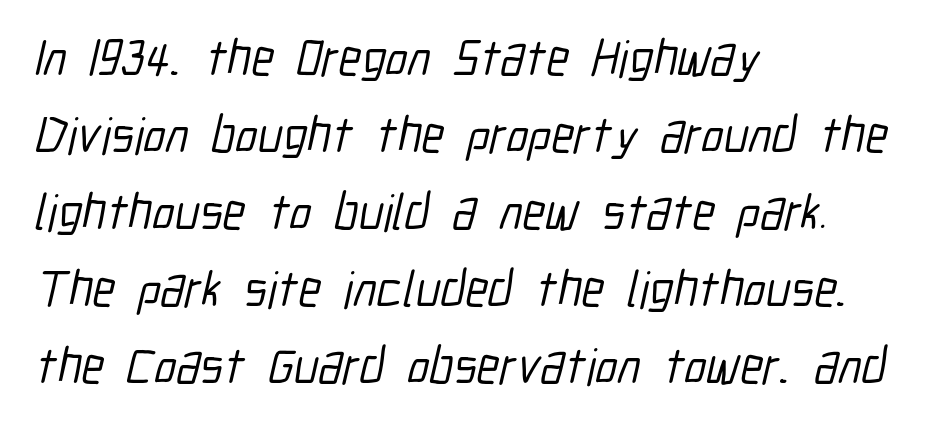
The horizontal fit of the characters is conventional and even. This is sans-serif lettering, the kind often seen on screens and signage. Looks like regular typesetting: each glyph gets only the width it needs. The lines sit at an ordinary, default distance from one another. Each line starts at the same left margin while the right side varies.
